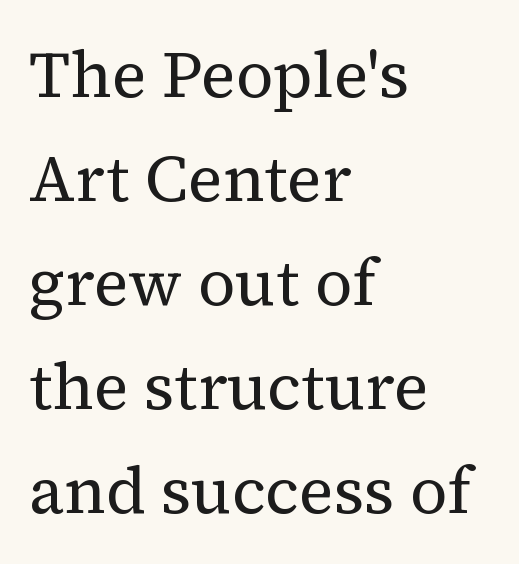
The axis of the letterforms is exactly vertical. Weight class: somewhere from thin through regular. A typesetter would call this proportional, since set widths differ per character. The designer went with a serif here, giving each stem small feet. A clean baseline with only descenders dipping below it. Nobody touched the tracking dial on this one.
